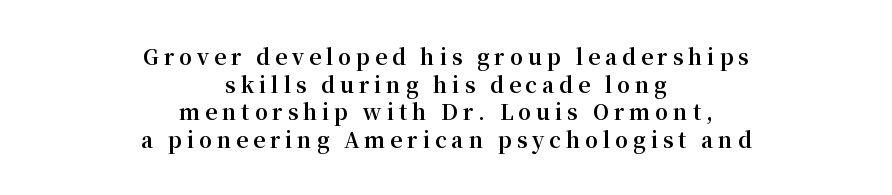
{"italic": "no", "bold": "yes", "underline": "no", "align": "center", "line_spacing": "normal", "line_spacing_ratio": 1.32, "letter_spacing": "wide", "letter_spacing_em": 0.23, "glyph_px": 21}
